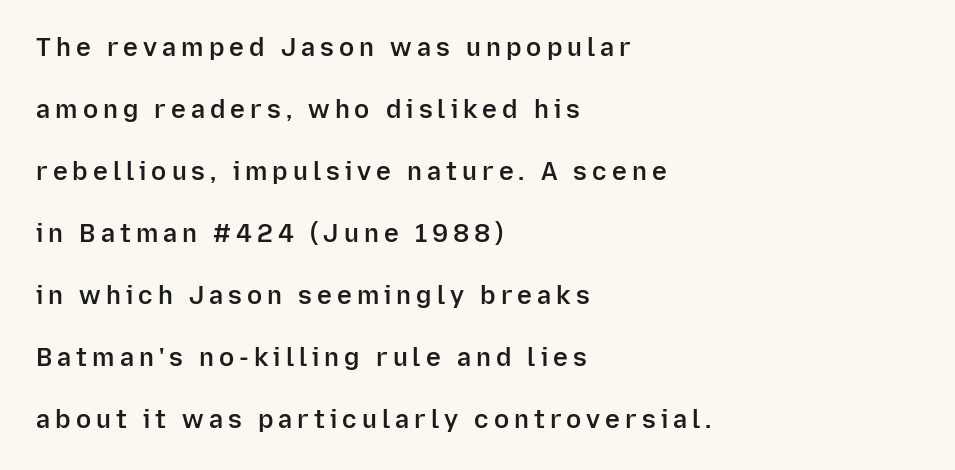
The image shows 25 px text type, upright; set left-aligned, loose line spacing (2.48x), unusually wide letter spacing (+0.2 em), not underlined.
